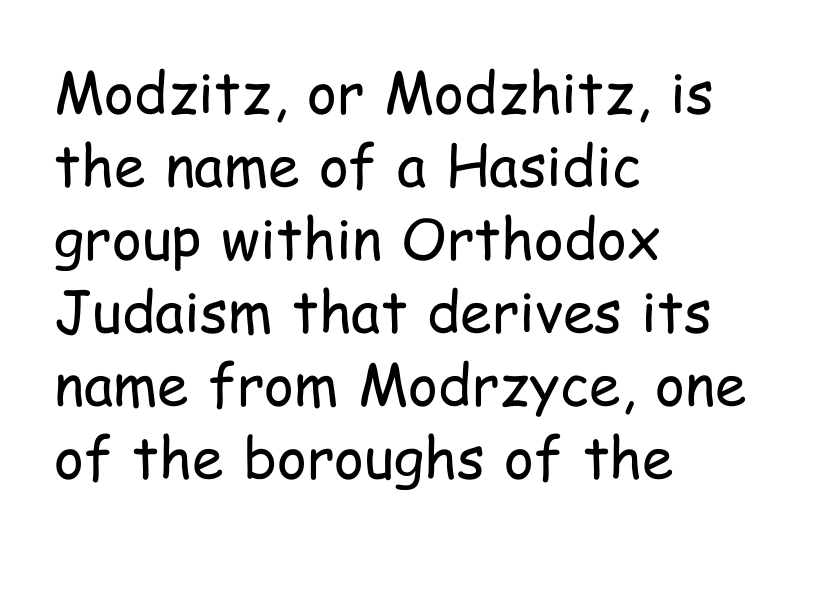
Q: Is the text bold? A: No.
Q: Is the text italic (slanted)? A: No, it is upright.
Q: Is the typeface a serif or a sans-serif typeface? A: Sans-serif.
Q: Is the text underlined? A: No.
Q: How is the paragraph aligned? A: Left-aligned.
Q: Is the spacing between letters normal or unusually wide? A: Normal.
Q: Is the spacing between lines tight, normal or loose? A: Normal.
Q: Width (condensed, normal, or wide)? A: Condensed.
Q: Stroke contrast? A: Low.
Q: x-height? A: Medium.
Q: Monospaced? A: No.
